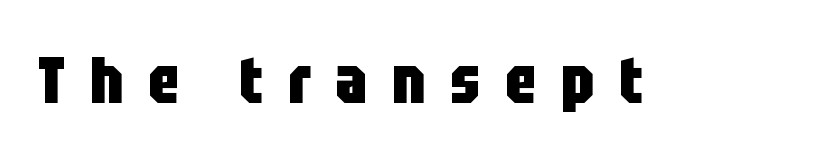
Q: Is the text bold? A: Yes.
Q: Is the text italic (slanted)? A: No, it is upright.
Q: Is the typeface a serif or a sans-serif typeface? A: Sans-serif.
Q: Is the text underlined? A: No.
Q: Is the spacing between letters normal or unusually wide? A: Unusually wide.
Q: Width (condensed, normal, or wide)? A: Condensed.
Q: Stroke contrast? A: Low.
Q: x-height? A: Large.
Q: Monospaced? A: No.
